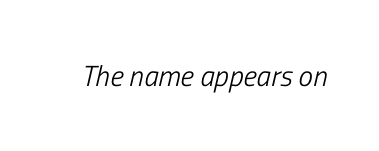
The image shows 29 px light, condensed type, italic (leaning right); set normal letter spacing, not underlined; low stroke contrast and a medium x-height.
